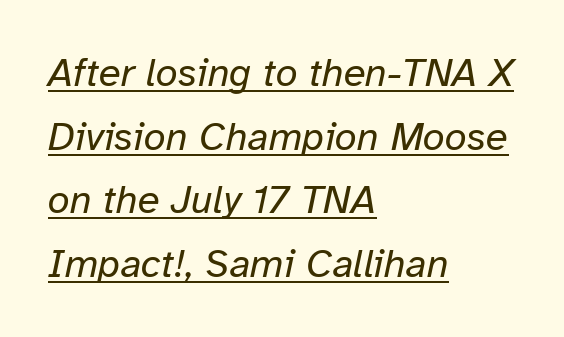
Q: Is the text bold? A: No.
Q: Is the text italic (slanted)? A: Yes, it leans right by about 12 degrees.
Q: Is the text underlined? A: Yes.
Q: How is the paragraph aligned? A: Left-aligned.
Q: Is the spacing between letters normal or unusually wide? A: Normal.
Q: Is the spacing between lines tight, normal or loose? A: Normal.
Q: Width (condensed, normal, or wide)? A: Normal.
Q: Stroke contrast? A: Low.
Q: x-height? A: Medium.
Q: Monospaced? A: No.
